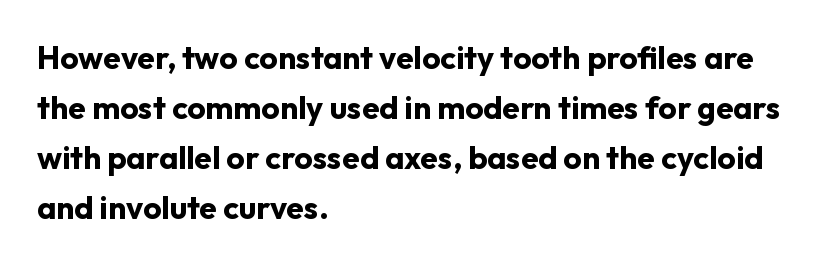
{"serif": "no", "italic": "no", "bold": "yes", "weight": "bold", "width": "normal", "stroke_contrast": "low", "x_height": "medium", "monospaced": "no", "underline": "no", "align": "left", "line_spacing": "normal", "line_spacing_ratio": 1.56, "letter_spacing": "normal", "letter_spacing_em": 0.0, "glyph_px": 32}
